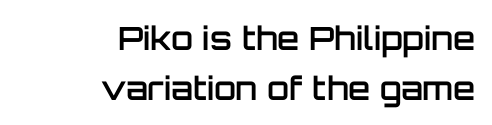
Think of a printed novel: that variable character pitch is what you see here. Descenders are the only things crossing below the line. How would I describe the line gaps? Plain and ordinary. Posture: straight, roman, zero tilt.
